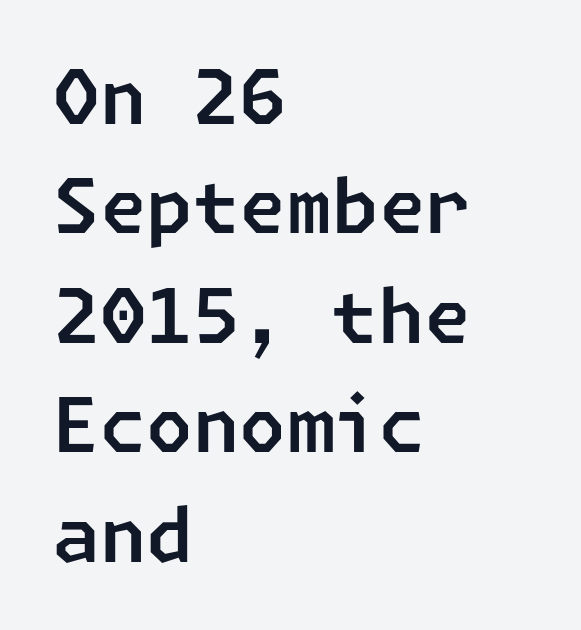
Short and long lines alike share a common starting point at left. How would I describe the line gaps? Plain and ordinary. Are there feet on the stems? There aren't — it's a sans. The baseline area is clear. These lines keep a tight, regular rhythm from letter to letter.
